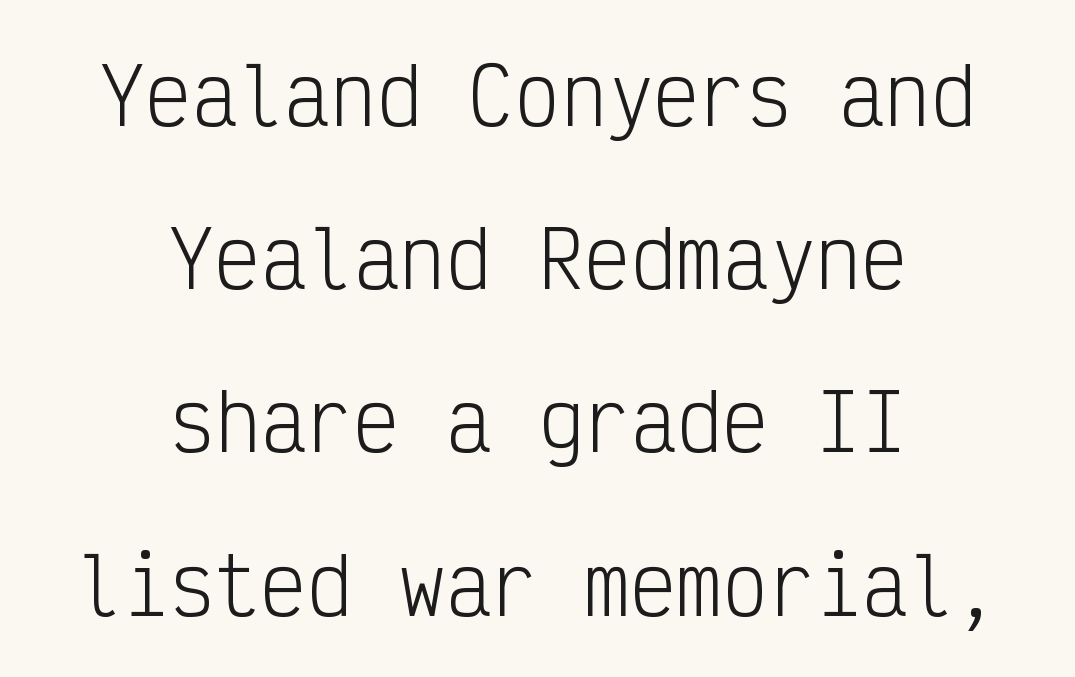
The image shows 77 px light, condensed sans-serif type, upright, monospaced; set centered, loose line spacing (2.12x), normal letter spacing, not underlined; low stroke contrast and a medium x-height.
